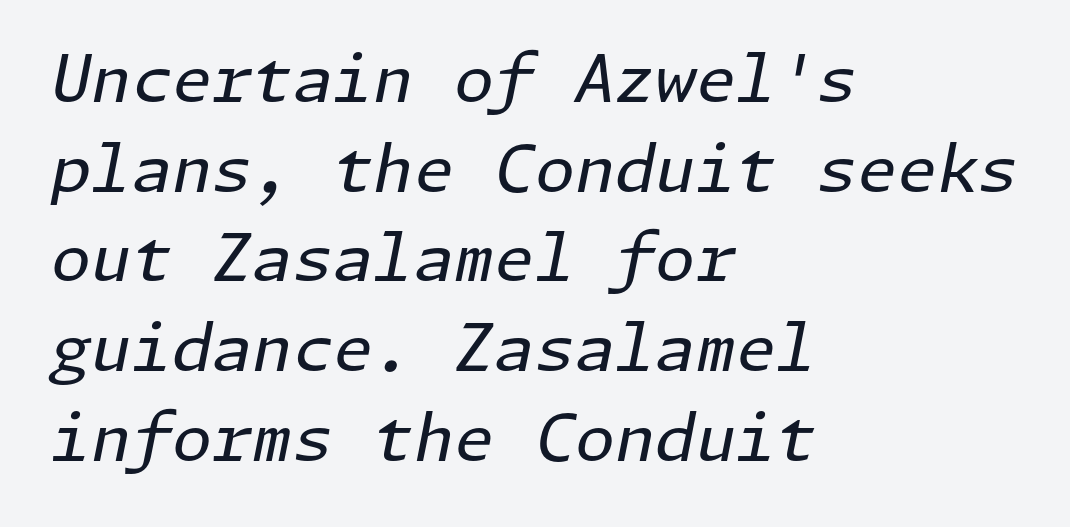
Q: Is the text bold? A: No.
Q: Is the text italic (slanted)? A: Yes, it leans right by about 11 degrees.
Q: Is the text underlined? A: No.
Q: How is the paragraph aligned? A: Left-aligned.
Q: Is the spacing between letters normal or unusually wide? A: Normal.
Q: Is the spacing between lines tight, normal or loose? A: Normal.
Q: Width (condensed, normal, or wide)? A: Normal.
Q: Stroke contrast? A: Low.
Q: x-height? A: Medium.
